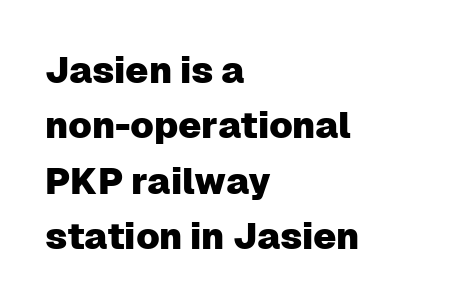
{"serif": "no", "italic": "no", "width": "normal", "stroke_contrast": "low", "x_height": "medium", "monospaced": "no", "underline": "no", "align": "left", "line_spacing": "normal", "line_spacing_ratio": 1.5, "letter_spacing": "normal", "letter_spacing_em": 0.0, "glyph_px": 37}
